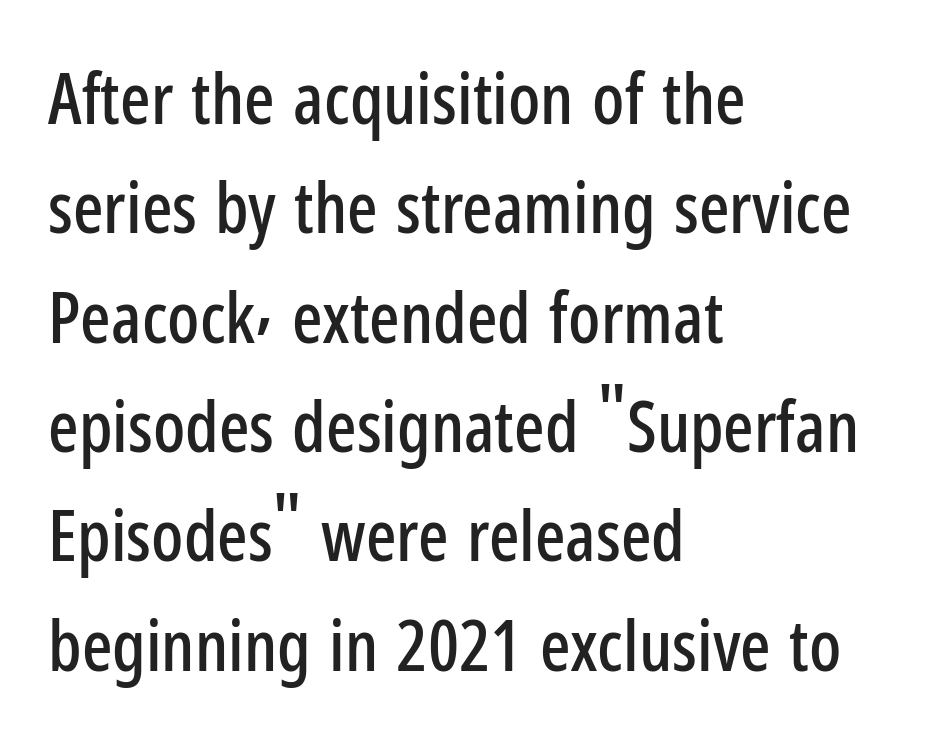
Each letter keeps its own natural width here, so spacing adapts to shape. The glyphs in this specimen are sans serif. The space between consecutive lines is moderate. It's the straight-up-and-down kind of type. Check the space under the baseline: it is left empty. All the whitespace from short lines collects on the right.
